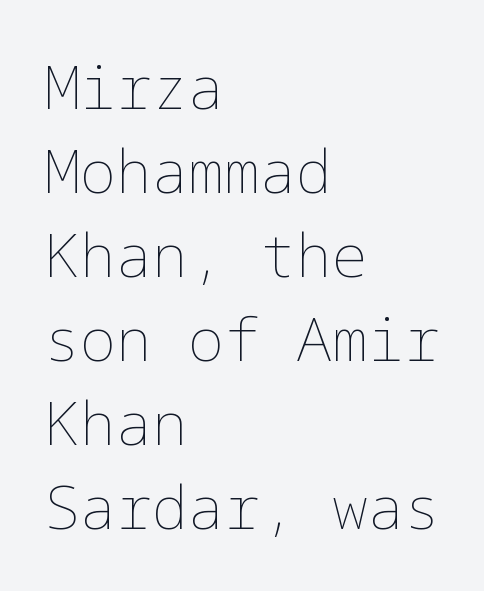
Q: Is the text bold? A: No.
Q: Is the text italic (slanted)? A: No, it is upright.
Q: Is the text underlined? A: No.
Q: How is the paragraph aligned? A: Left-aligned.
Q: Is the spacing between letters normal or unusually wide? A: Normal.
Q: Is the spacing between lines tight, normal or loose? A: Normal.
Q: Width (condensed, normal, or wide)? A: Normal.
Q: Stroke contrast? A: Low.
Q: x-height? A: Medium.
